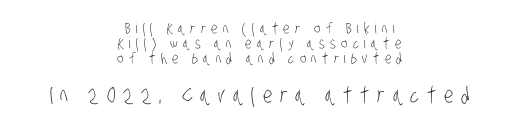
Q: Is the text bold? A: No.
Q: Is the text underlined? A: No.
Q: How is the paragraph aligned? A: Centered.
Q: Is the spacing between letters normal or unusually wide? A: Unusually wide.
Q: Is the spacing between lines tight, normal or loose? A: Tight.
Q: Which block of text is set in a larger size, the first (top) or the second (bottom)? A: The second (bottom) one.
